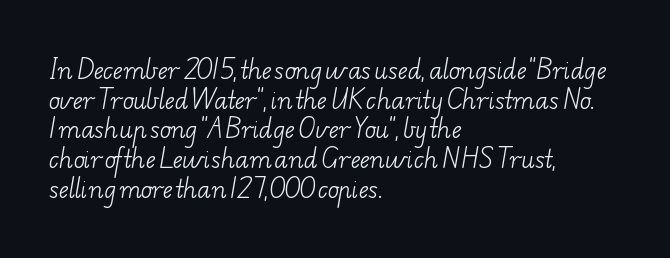
Q: Is the text bold? A: No.
Q: Is the text underlined? A: No.
Q: How is the paragraph aligned? A: Left-aligned.
Q: Is the spacing between letters normal or unusually wide? A: Normal.
Q: Is the spacing between lines tight, normal or loose? A: Normal.
